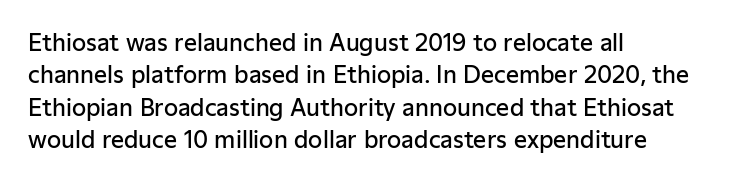
Q: Is the text bold? A: Semi-bold.
Q: Is the text italic (slanted)? A: No, it is upright.
Q: Is the text underlined? A: No.
Q: How is the paragraph aligned? A: Left-aligned.
Q: Is the spacing between letters normal or unusually wide? A: Normal.
Q: Is the spacing between lines tight, normal or loose? A: Normal.
